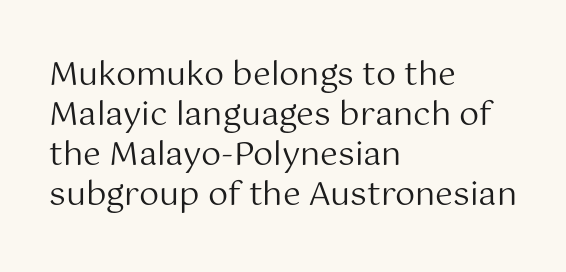
This block has exactly the height ordinary leading produces. Rule under the text: the space is simply empty. The passage shown is typeset with a sans-serif family. The strokes carry an ordinary text weight at most. The compositor pushed each line to the left boundary. Every stem runs plumb, perpendicular to the baseline.
